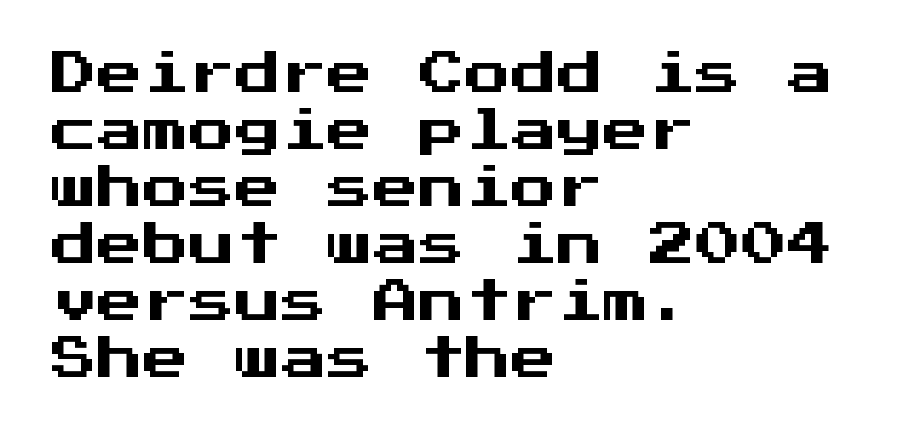
{"serif": "no", "italic": "no", "width": "normal", "stroke_contrast": "medium", "x_height": "medium", "monospaced": "yes", "underline": "no", "align": "left", "line_spacing_ratio": 1.24, "letter_spacing": "normal", "letter_spacing_em": 0.0, "glyph_px": 46}
